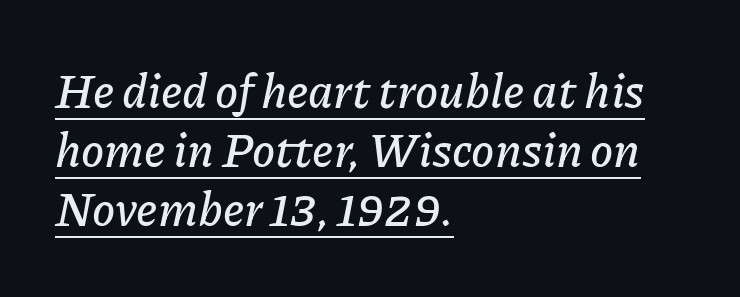
The paragraph has a hard left edge and a soft right edge. You could call the tracking neutral — neither tight nor loose. The lettering is marked with a stroke running underneath it. Think of a printed novel: that variable character pitch is what you see here.
